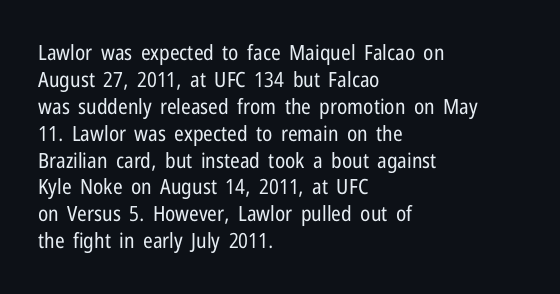
Q: Is the text bold? A: No.
Q: Is the text italic (slanted)? A: No, it is upright.
Q: Is the text underlined? A: No.
Q: How is the paragraph aligned? A: Left-aligned.
Q: Is the spacing between letters normal or unusually wide? A: Normal.
Q: Is the spacing between lines tight, normal or loose? A: Normal.
